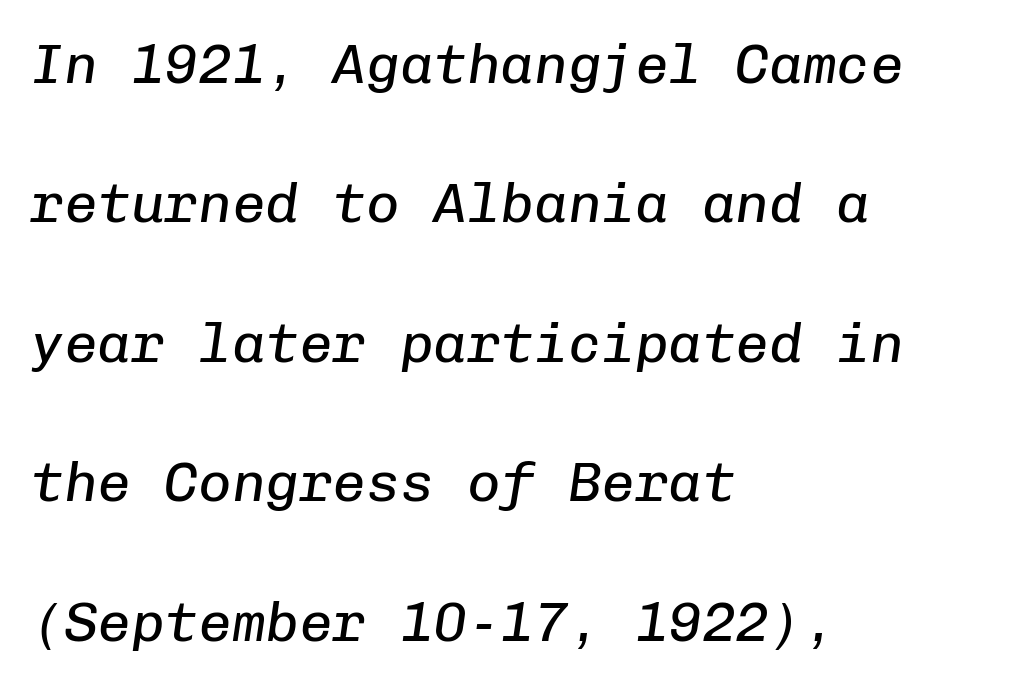
The image shows 56 px regular-weight type, italic (leaning right), monospaced; set left-aligned, loose line spacing (2.49x), normal letter spacing, not underlined; low stroke contrast and a medium x-height.
